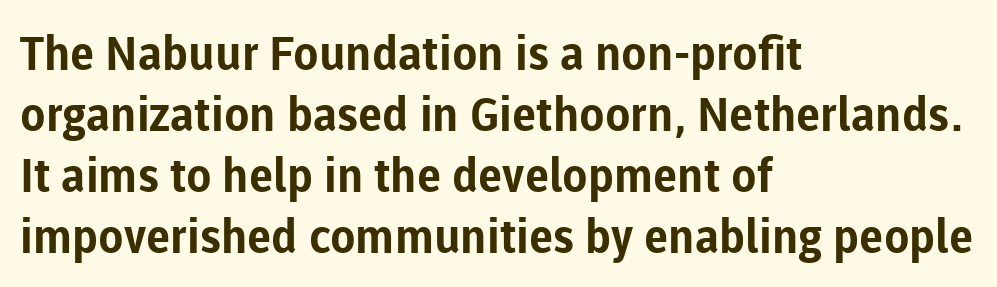
The image shows 47 px bold sans-serif type, upright; set left-aligned, normal line spacing (1.3x), normal letter spacing, not underlined; low stroke contrast and a medium x-height.
